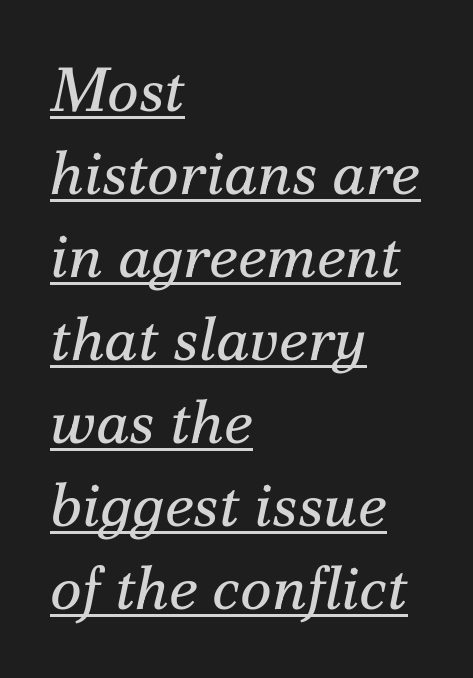
{"serif": "yes", "italic": "yes", "lean": "right", "slant_degrees": 12, "bold": "no", "weight": "regular", "width": "normal", "stroke_contrast": "medium", "x_height": "small", "monospaced": "no", "underline": "yes", "align": "left", "line_spacing": "normal", "line_spacing_ratio": 1.36, "letter_spacing": "normal", "letter_spacing_em": 0.0, "glyph_px": 61}
